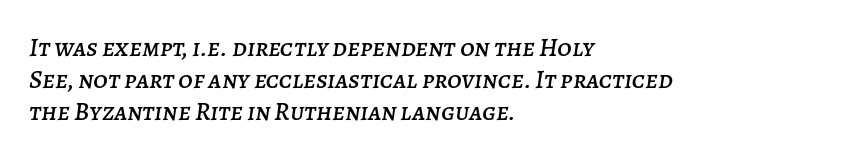
These lines are set flush left with a ragged right edge. Words appear dense and cohesive because spacing is normal. Emphasis-style slanted type is in use. The space beneath each line is pristine and unruled.
